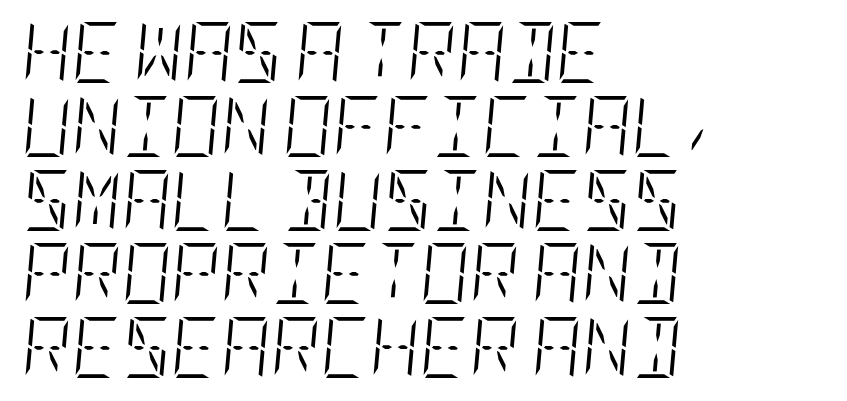
Q: Is the text bold? A: No.
Q: Is the text italic (slanted)? A: Yes, it leans right by about 5 degrees.
Q: Is the text underlined? A: No.
Q: How is the paragraph aligned? A: Left-aligned.
Q: Is the spacing between letters normal or unusually wide? A: Normal.
Q: Width (condensed, normal, or wide)? A: Condensed.
Q: Stroke contrast? A: Low.
Q: x-height? A: Large.
